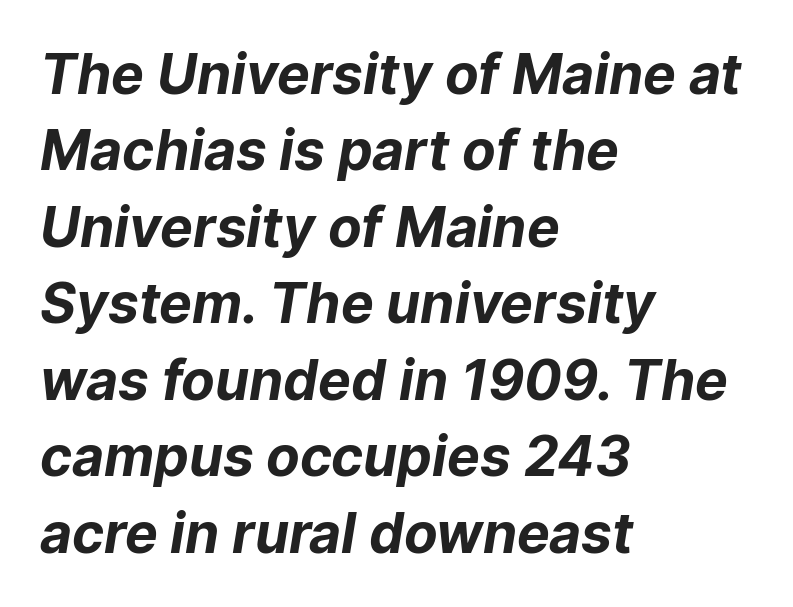
The leading is moderate, giving the passage an even texture. The zone under the glyphs is completely vacant. Each letter keeps its own natural width here, so spacing adapts to shape. Tracking value appears to be zero — textbook default spacing.
